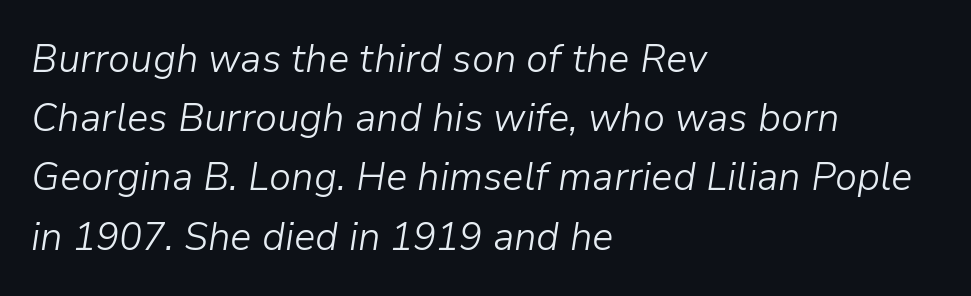
The image shows 40 px light type, italic (leaning right); set left-aligned, normal line spacing (1.48x), normal letter spacing, not underlined; low stroke contrast and a medium x-height.
